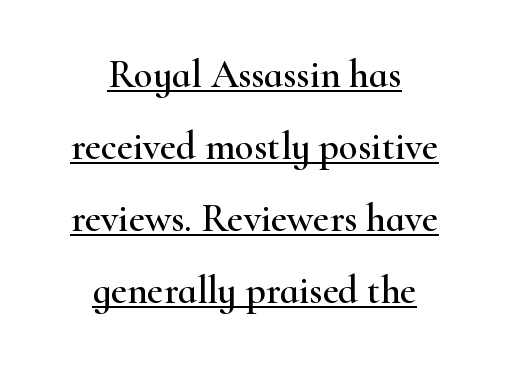
A centered setting, common on invitations and titles, is used for this passage. A serif font was chosen for this passage. The passage shown is typed in a proportional face where columns would drift. Is the letter spacing exaggerated? No — it looks like the ordinary default.
